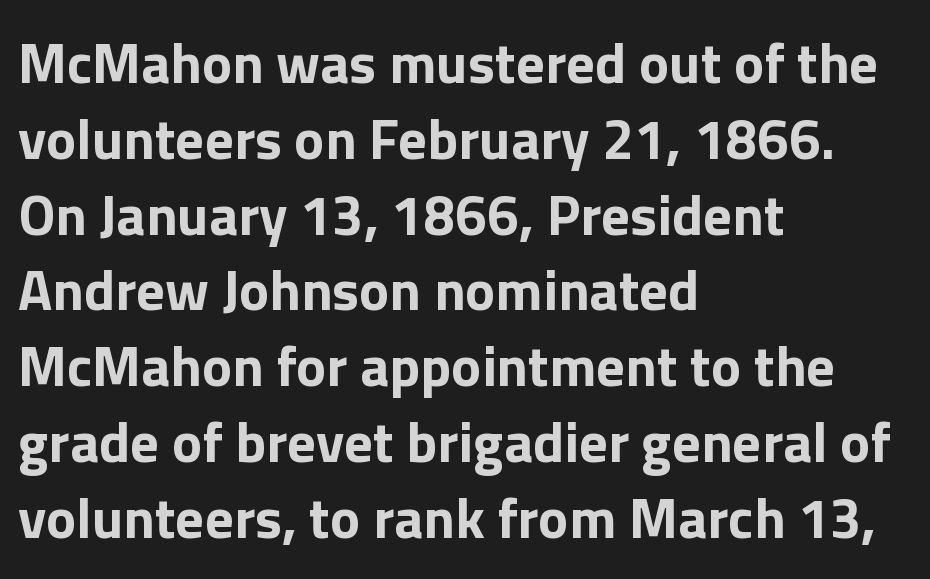
{"serif": "no", "italic": "no", "bold": "yes", "weight": "bold", "width": "normal", "x_height": "medium", "monospaced": "no", "underline": "no", "align": "left", "line_spacing": "normal", "line_spacing_ratio": 1.33, "letter_spacing": "normal", "letter_spacing_em": 0.0, "glyph_px": 57}
